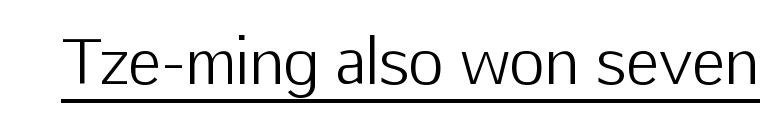
The image shows 62 px light sans-serif type, upright; set normal letter spacing, underlined; low stroke contrast and a medium x-height.
